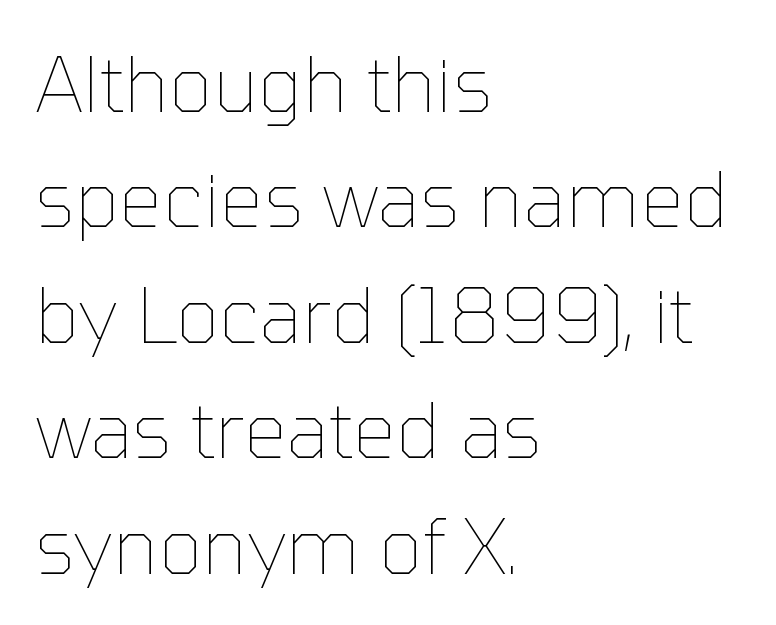
The image shows 77 px thin type, upright; set left-aligned, normal line spacing (1.5x), normal letter spacing, not underlined; low stroke contrast and a medium x-height.
